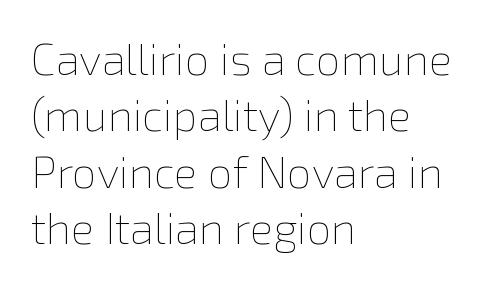
{"italic": "no", "bold": "no", "weight": "thin", "width": "normal", "x_height": "medium", "monospaced": "no", "underline": "no", "align": "left", "line_spacing": "normal", "line_spacing_ratio": 1.28, "letter_spacing": "normal", "letter_spacing_em": 0.0, "glyph_px": 44}
